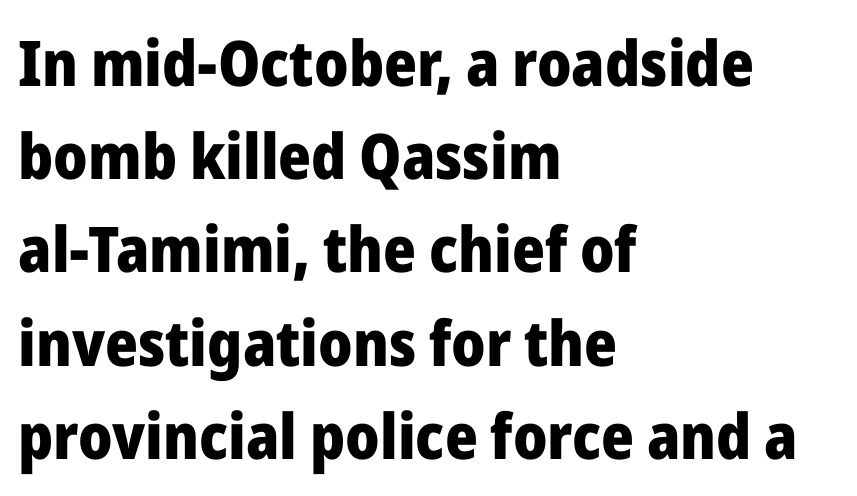
{"serif": "no", "italic": "no", "bold": "yes", "weight": "heavy", "width": "normal", "stroke_contrast": "low", "x_height": "medium", "monospaced": "no", "underline": "no", "align": "left", "line_spacing": "normal", "line_spacing_ratio": 1.48, "letter_spacing": "normal", "letter_spacing_em": 0.0, "glyph_px": 63}
